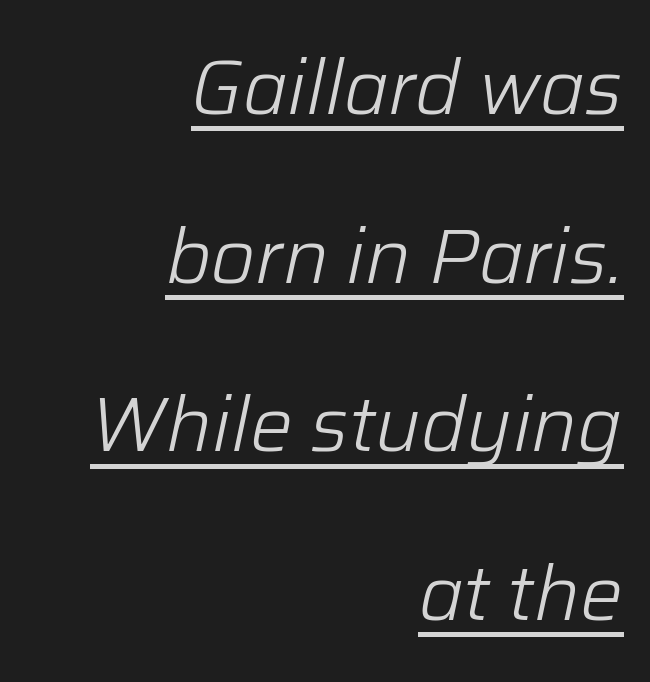
The image shows 76 px light type, italic (leaning right); set right-aligned, loose line spacing (2.22x), normal letter spacing, underlined; low stroke contrast and a medium x-height.
